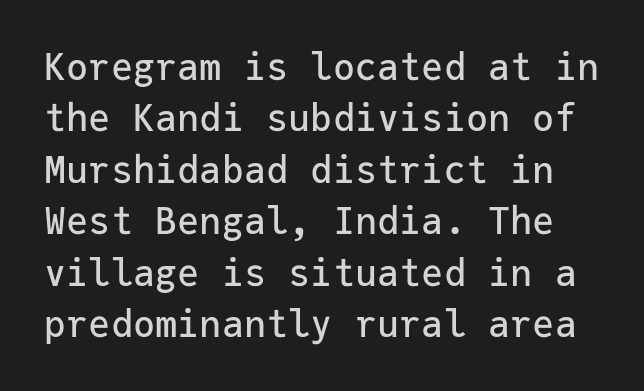
The image shows 37 px sans-serif type, upright, monospaced; set normal line spacing (1.39x), normal letter spacing, not underlined; low stroke contrast and a medium x-height.
